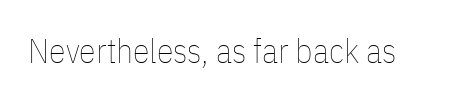
The image shows 34 px thin, condensed type, upright; set normal letter spacing, not underlined; low stroke contrast and a medium x-height.
